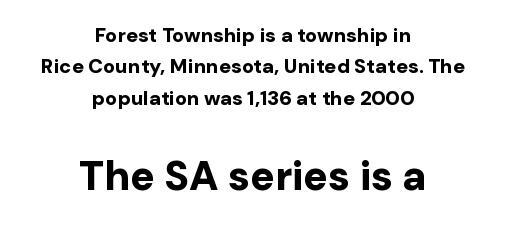
Q: Is the text bold? A: Yes.
Q: Is the text italic (slanted)? A: No, it is upright.
Q: Is the typeface a serif or a sans-serif typeface? A: Sans-serif.
Q: Is the text underlined? A: No.
Q: How is the paragraph aligned? A: Centered.
Q: Is the spacing between letters normal or unusually wide? A: Normal.
Q: Is the spacing between lines tight, normal or loose? A: Normal.
Q: Which block of text is set in a larger size, the first (top) or the second (bottom)? A: The second (bottom) one.
Q: Width (condensed, normal, or wide)? A: Normal.
Q: Stroke contrast? A: Low.
Q: x-height? A: Medium.
Q: Monospaced? A: No.
